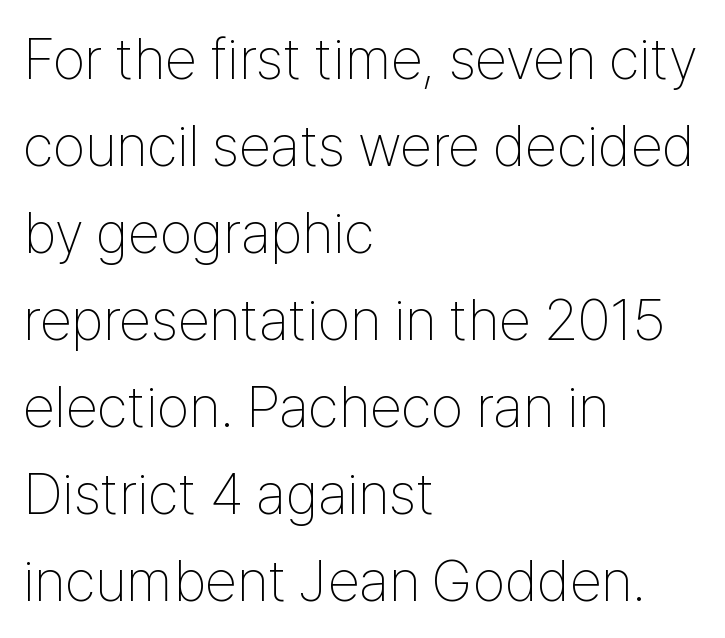
The letters stand upright; this is a roman face. The text block is weighted toward the left margin, trailing off unevenly rightward. Glyph-to-glyph distance matches everyday printed text. You could not count columns in this text — the font is proportionally spaced. The cut favours lightness, reaching ordinary text weight at its darkest. Just letters on the line, the space beneath them empty.
